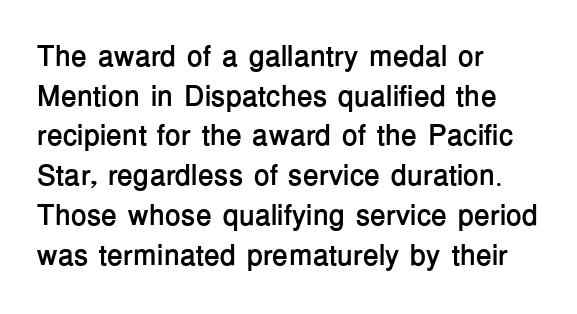
The setting favours the left margin, as ordinary paragraphs usually do. Baseline-to-baseline distance is the conventional proportion of letter height. The typesetting leans heavy: a genuine bold. The tracking reads as untouched default to a designer's eye.
